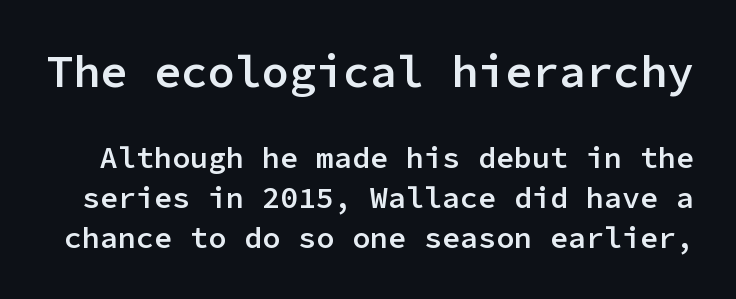
The image shows 45 px semibold sans-serif type, upright, monospaced; set normal line spacing (1.33x), normal letter spacing, not underlined; the first (top) block is 1.5x larger; low stroke contrast and a medium x-height.
